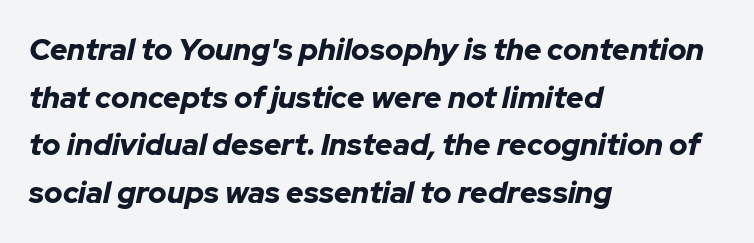
Q: Is the text bold? A: Yes.
Q: Is the text italic (slanted)? A: Yes, it leans right by about 12 degrees.
Q: Is the text underlined? A: No.
Q: How is the paragraph aligned? A: Left-aligned.
Q: Is the spacing between letters normal or unusually wide? A: Normal.
Q: Is the spacing between lines tight, normal or loose? A: Normal.
Q: Width (condensed, normal, or wide)? A: Normal.
Q: Stroke contrast? A: Low.
Q: x-height? A: Medium.
Q: Monospaced? A: No.
